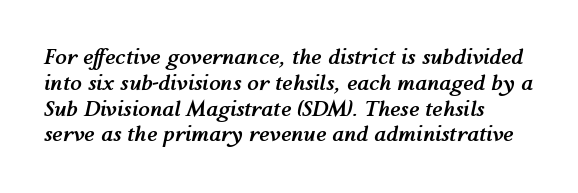
Q: Is the text bold? A: Yes.
Q: Is the text italic (slanted)? A: Yes, it leans right by about 12 degrees.
Q: Is the text underlined? A: No.
Q: How is the paragraph aligned? A: Left-aligned.
Q: Is the spacing between letters normal or unusually wide? A: Normal.
